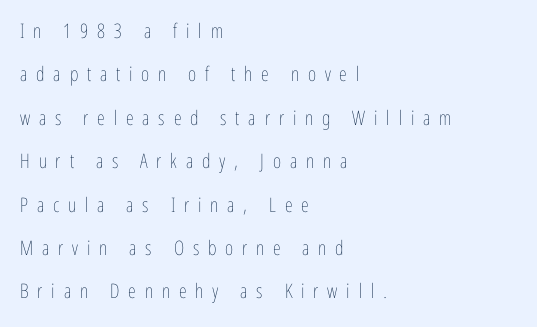
Words appear elongated and porous because spacing is wide. No heavy texture on the line: the type isn't bold. These lines stand farther apart than default settings would place them. This rendering features lettering with no underline. Rendered with straight, roman letterforms.
